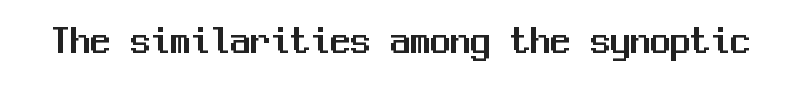
{"serif": "no", "italic": "no", "width": "normal", "stroke_contrast": "medium", "x_height": "medium", "monospaced": "yes", "underline": "no", "letter_spacing": "normal", "letter_spacing_em": 0.0, "glyph_px": 40}
